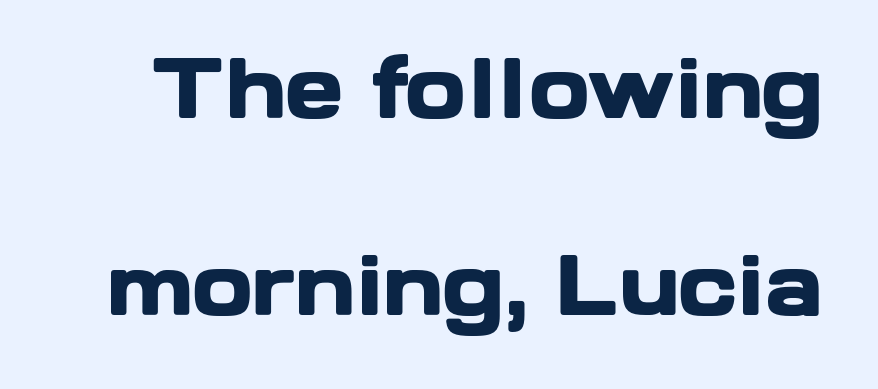
Q: Is the text bold? A: Yes.
Q: Is the text italic (slanted)? A: No, it is upright.
Q: Is the typeface a serif or a sans-serif typeface? A: Sans-serif.
Q: Is the text underlined? A: No.
Q: Is the spacing between letters normal or unusually wide? A: Normal.
Q: Is the spacing between lines tight, normal or loose? A: Loose.
Q: Width (condensed, normal, or wide)? A: Wide.
Q: Stroke contrast? A: Low.
Q: x-height? A: Medium.
Q: Monospaced? A: No.
